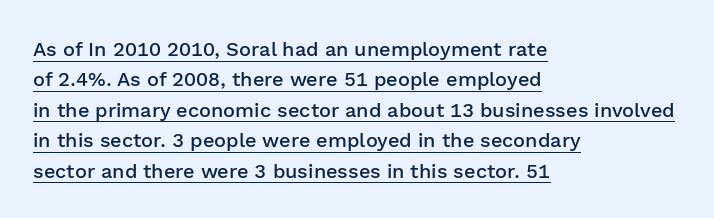
Q: Is the text bold? A: Semi-bold.
Q: Is the text italic (slanted)? A: No, it is upright.
Q: Is the text underlined? A: Yes.
Q: How is the paragraph aligned? A: Left-aligned.
Q: Is the spacing between letters normal or unusually wide? A: Normal.
Q: Is the spacing between lines tight, normal or loose? A: Normal.
